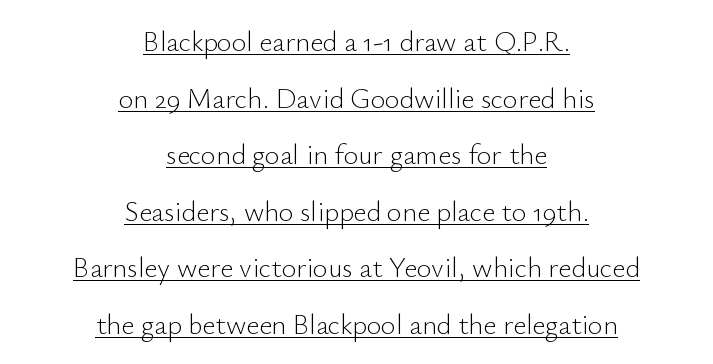
The face used here is proportionally spaced, like ordinary book or web type. Every word sits above its own underline. Letterform terminals end flat and unadorned throughout the passage. Notice how the stems are strictly vertical — no italics here.
